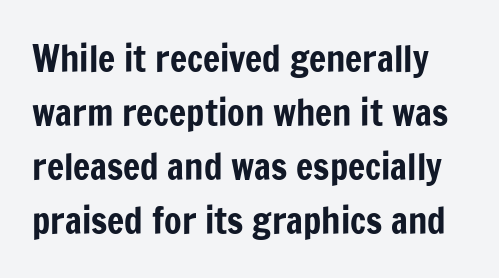
The image shows 36 px condensed sans-serif type, upright; set normal line spacing (1.5x), normal letter spacing, not underlined; low stroke contrast and a medium x-height.
